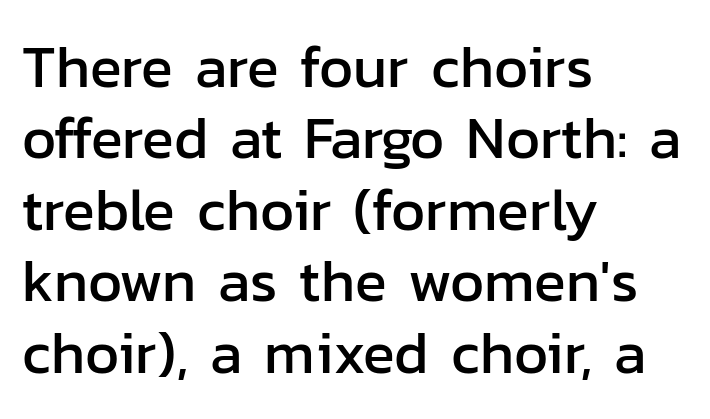
The image shows 59 px sans-serif type, upright; set left-aligned, line spacing 1.21x, normal letter spacing, not underlined; low stroke contrast and a medium x-height.
